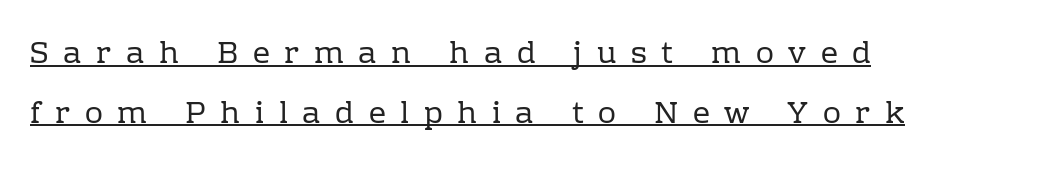
A rule runs beneath these lines of type. The text block is weighted toward the left margin, trailing off unevenly rightward. Unlike italic type, these characters show no tilt at all. Serif or sans? Serif — the stroke terminals have little feet. This sample trades compactness for vertical openness between lines. Varying glyph widths throughout — classic text-font behaviour.
